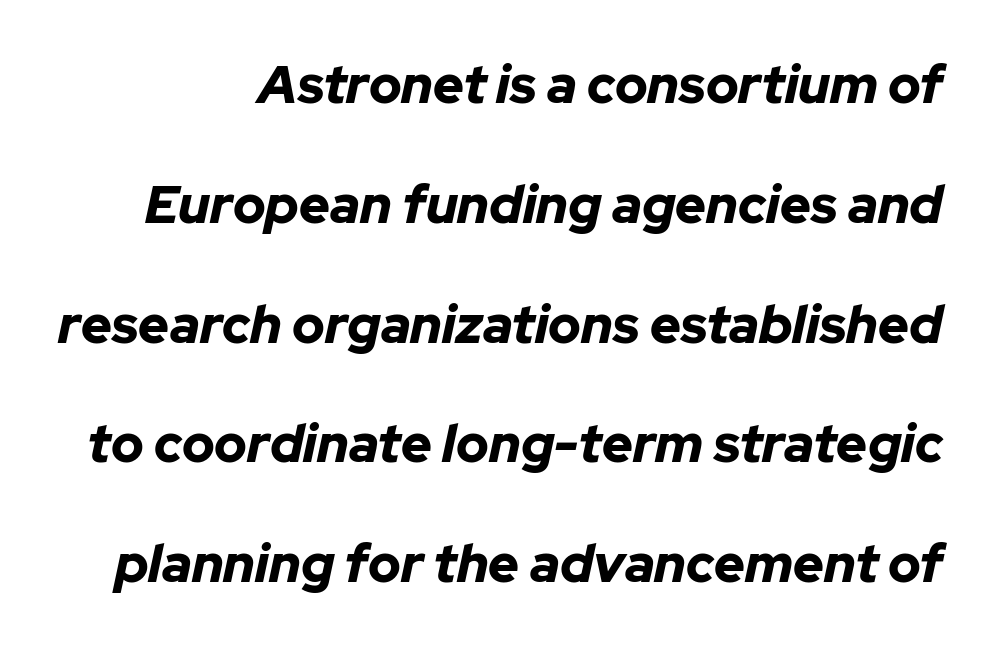
{"italic": "yes", "lean": "right", "slant_degrees": 12, "bold": "yes", "weight": "bold", "width": "normal", "stroke_contrast": "low", "x_height": "medium", "monospaced": "no", "underline": "no", "line_spacing": "loose", "line_spacing_ratio": 2.26, "letter_spacing": "normal", "letter_spacing_em": 0.0, "glyph_px": 53}
